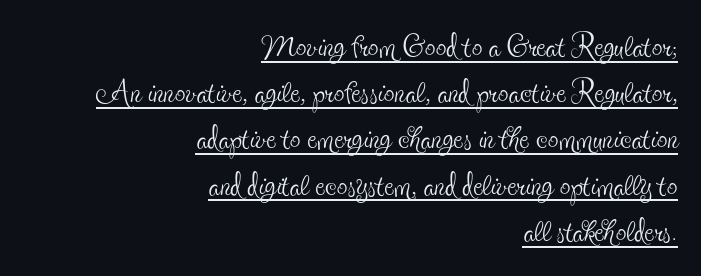
Q: Is the text bold? A: No.
Q: Is the typeface a serif or a sans-serif typeface? A: Serif.
Q: Is the text underlined? A: Yes.
Q: How is the paragraph aligned? A: Right-aligned.
Q: Is the spacing between letters normal or unusually wide? A: Normal.
Q: Is the spacing between lines tight, normal or loose? A: Tight.
Q: Width (condensed, normal, or wide)? A: Condensed.
Q: x-height? A: Small.
Q: Monospaced? A: No.
